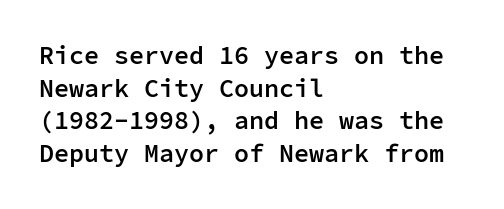
Q: Is the text bold? A: Semi-bold.
Q: Is the text italic (slanted)? A: No, it is upright.
Q: Is the text underlined? A: No.
Q: How is the paragraph aligned? A: Left-aligned.
Q: Is the spacing between letters normal or unusually wide? A: Normal.
Q: Is the spacing between lines tight, normal or loose? A: Normal.
